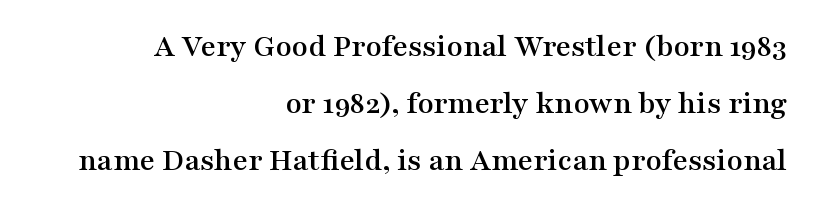
Q: Is the text italic (slanted)? A: No, it is upright.
Q: Is the typeface a serif or a sans-serif typeface? A: Serif.
Q: Is the text underlined? A: No.
Q: How is the paragraph aligned? A: Right-aligned.
Q: Is the spacing between letters normal or unusually wide? A: Normal.
Q: Width (condensed, normal, or wide)? A: Wide.
Q: Stroke contrast? A: Medium.
Q: x-height? A: Medium.
Q: Monospaced? A: No.
